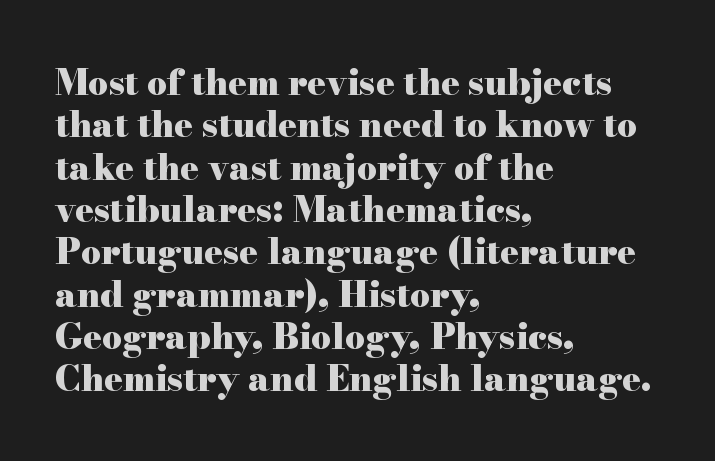
Q: Is the text bold? A: Yes.
Q: Is the text italic (slanted)? A: No, it is upright.
Q: Is the typeface a serif or a sans-serif typeface? A: Serif.
Q: Is the text underlined? A: No.
Q: How is the paragraph aligned? A: Left-aligned.
Q: Is the spacing between letters normal or unusually wide? A: Normal.
Q: Width (condensed, normal, or wide)? A: Wide.
Q: Stroke contrast? A: High.
Q: x-height? A: Small.
Q: Monospaced? A: No.
